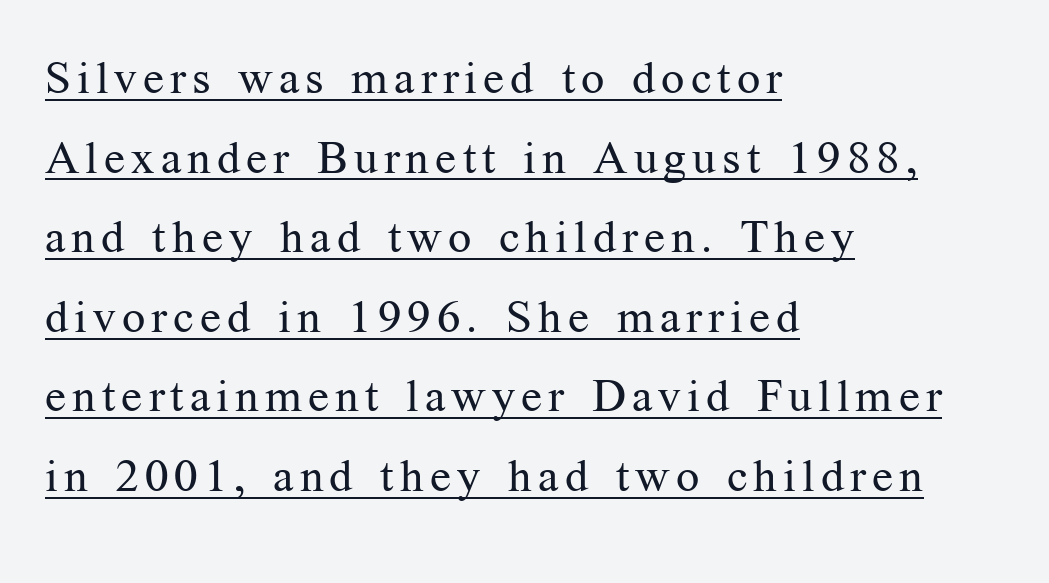
The rendering uses natural spacing where letterforms have individual widths. The characters display serif detailing at their extremities. Quick note: not italic, upright. Quick note: underline on. A classic flush-left, rag-right setting is used for this passage.
